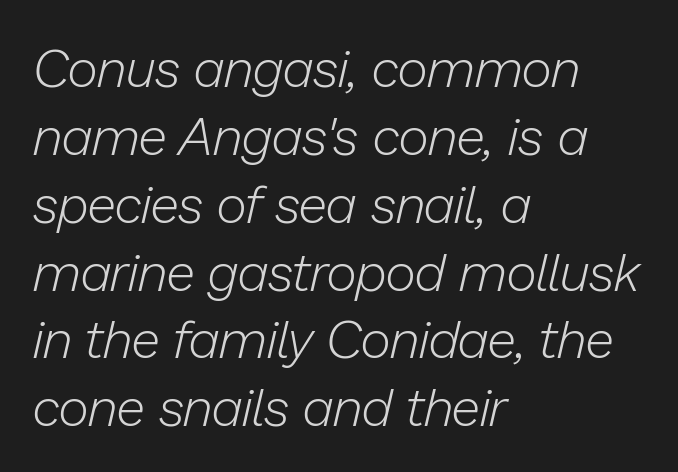
{"italic": "yes", "lean": "right", "slant_degrees": 13, "bold": "no", "weight": "light", "width": "normal", "stroke_contrast": "low", "x_height": "medium", "monospaced": "no", "underline": "no", "align": "left", "line_spacing": "normal", "line_spacing_ratio": 1.28, "letter_spacing": "normal", "letter_spacing_em": 0.0, "glyph_px": 53}
